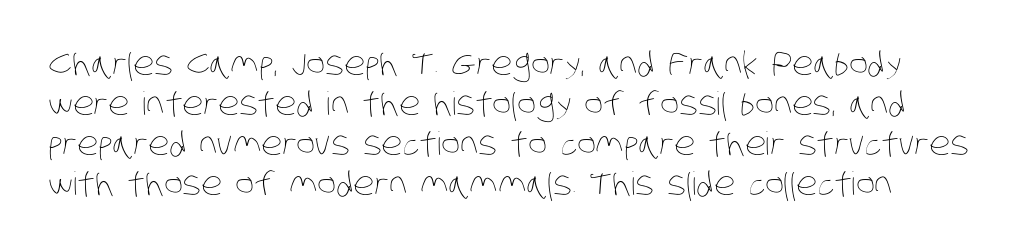
The leading is moderate, giving the passage an even texture. Does extra space separate the letters? No, they use regular spacing. Weight: not bold — regular or lighter. A typesetter would call this proportional, since set widths differ per character.
